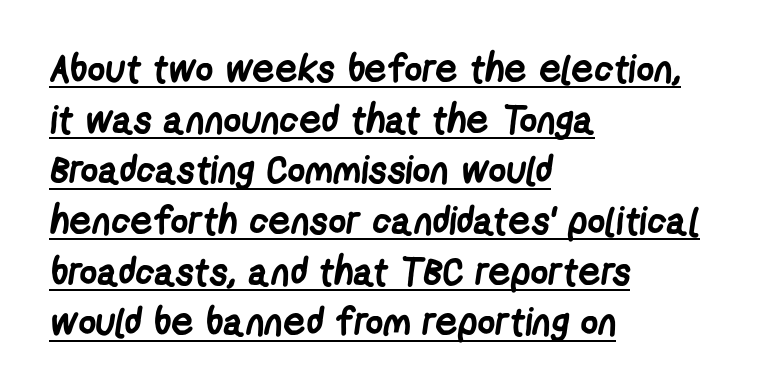
{"serif": "no", "bold": "yes", "weight": "semibold", "width": "condensed", "stroke_contrast": "low", "x_height": "medium", "monospaced": "no", "underline": "yes", "align": "left", "line_spacing": "normal", "line_spacing_ratio": 1.3, "letter_spacing": "normal", "letter_spacing_em": 0.0, "glyph_px": 39}
